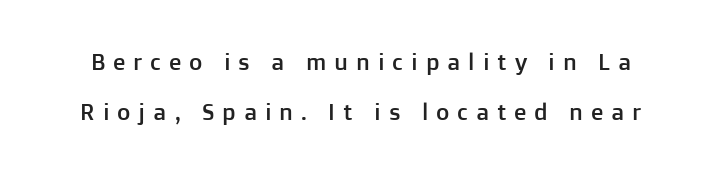
Q: Is the text italic (slanted)? A: No, it is upright.
Q: Is the text underlined? A: No.
Q: Is the spacing between letters normal or unusually wide? A: Unusually wide.
Q: Is the spacing between lines tight, normal or loose? A: Loose.
